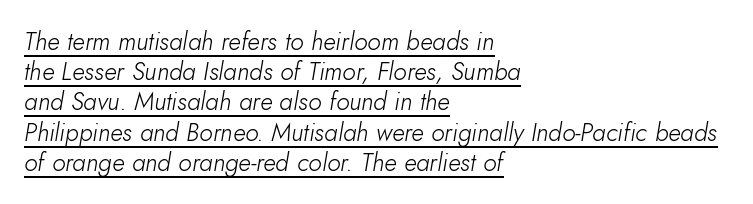
{"italic": "yes", "lean": "right", "slant_degrees": 10, "bold": "no", "underline": "yes", "align": "left", "line_spacing_ratio": 1.21, "letter_spacing": "normal", "letter_spacing_em": 0.0, "glyph_px": 25}
